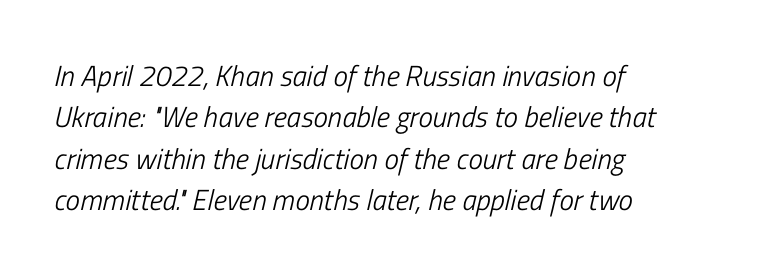
A quiet, ordinary-to-light weight characterises the typeface. Whoever set this chose a conventional vertical rhythm. Is the letter spacing exaggerated? No — it looks like the ordinary default. The ragged edge is on the right, which tells us the setting is flush left.
